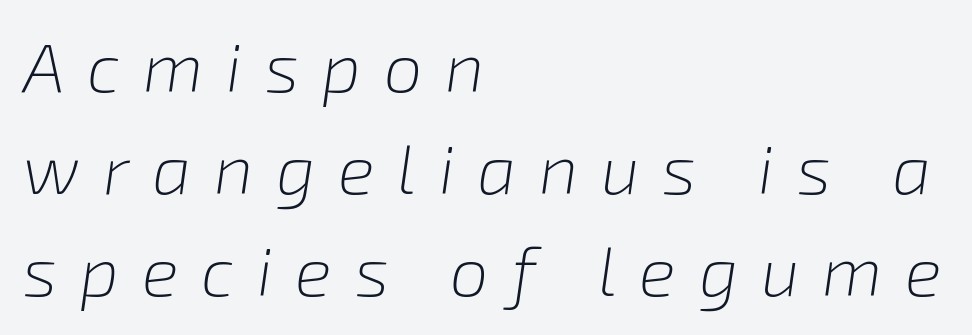
Q: Is the text bold? A: No.
Q: Is the text italic (slanted)? A: Yes, it leans right by about 8 degrees.
Q: Is the text underlined? A: No.
Q: How is the paragraph aligned? A: Left-aligned.
Q: Is the spacing between letters normal or unusually wide? A: Unusually wide.
Q: Is the spacing between lines tight, normal or loose? A: Normal.
Q: Width (condensed, normal, or wide)? A: Normal.
Q: Stroke contrast? A: Low.
Q: x-height? A: Medium.
Q: Monospaced? A: No.
